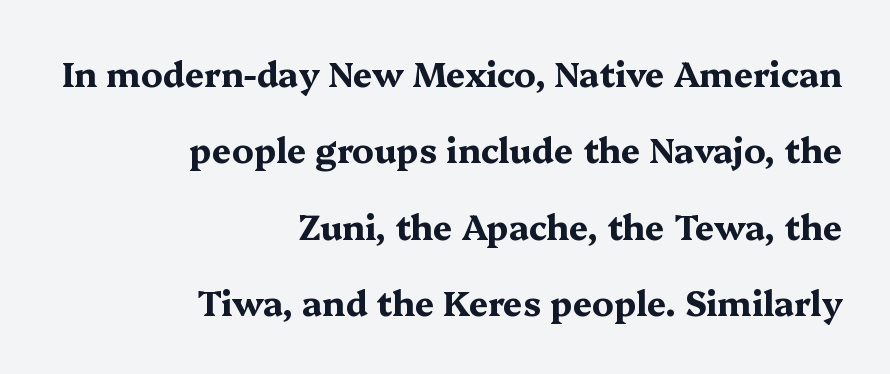
The image shows 34 px bold, wide serif type, upright; set right-aligned, loose line spacing (2.25x), normal letter spacing, not underlined; medium stroke contrast and a medium x-height.
